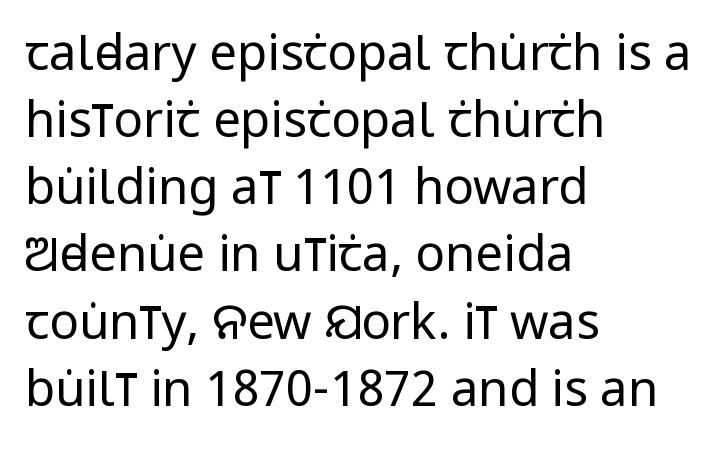
Unbolded letterforms with no extra heft. Type without underlining. Normally led — the rows are evenly, conventionally spaced. Check where the strokes stop: nothing finishes them off — pure sans. Do the letters lean? They stand straight. Varying glyph widths throughout — classic text-font behaviour.
